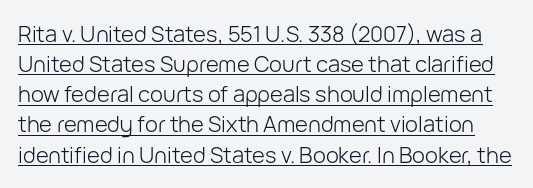
Q: Is the text bold? A: No.
Q: Is the text italic (slanted)? A: No, it is upright.
Q: Is the text underlined? A: Yes.
Q: Is the spacing between letters normal or unusually wide? A: Normal.
Q: Is the spacing between lines tight, normal or loose? A: Normal.
